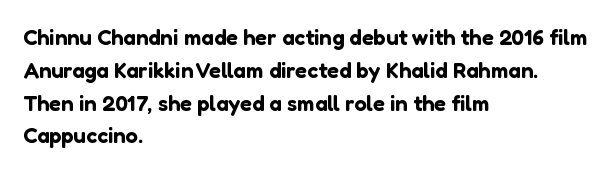
{"italic": "no", "underline": "no", "align": "left", "line_spacing": "normal", "line_spacing_ratio": 1.49, "letter_spacing": "normal", "letter_spacing_em": 0.0, "glyph_px": 22}
